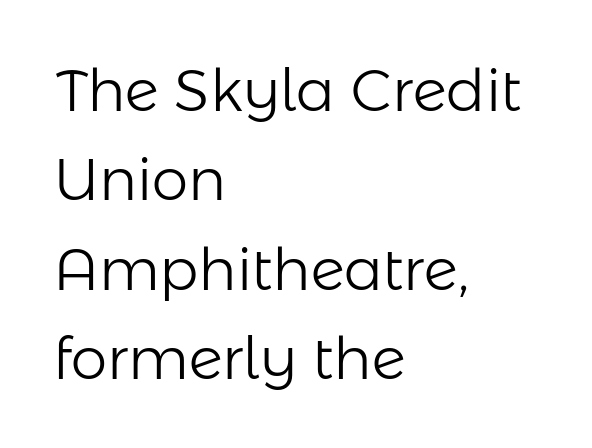
Q: Is the text bold? A: No.
Q: Is the text italic (slanted)? A: No, it is upright.
Q: Is the typeface a serif or a sans-serif typeface? A: Sans-serif.
Q: Is the text underlined? A: No.
Q: How is the paragraph aligned? A: Left-aligned.
Q: Is the spacing between letters normal or unusually wide? A: Normal.
Q: Is the spacing between lines tight, normal or loose? A: Normal.
Q: Width (condensed, normal, or wide)? A: Normal.
Q: Stroke contrast? A: Low.
Q: x-height? A: Medium.
Q: Monospaced? A: No.
